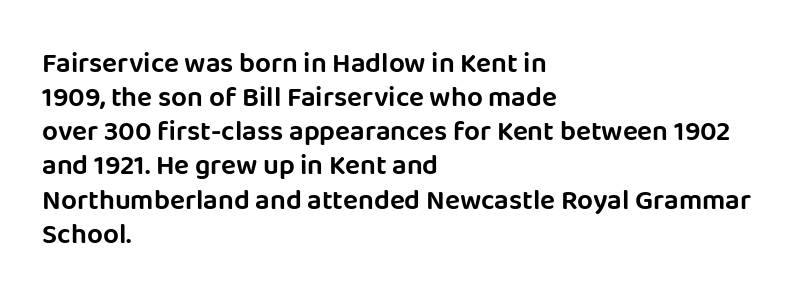
Q: Is the text italic (slanted)? A: No, it is upright.
Q: Is the typeface a serif or a sans-serif typeface? A: Sans-serif.
Q: Is the text underlined? A: No.
Q: How is the paragraph aligned? A: Left-aligned.
Q: Is the spacing between letters normal or unusually wide? A: Normal.
Q: Width (condensed, normal, or wide)? A: Normal.
Q: Stroke contrast? A: Low.
Q: x-height? A: Large.
Q: Monospaced? A: No.
